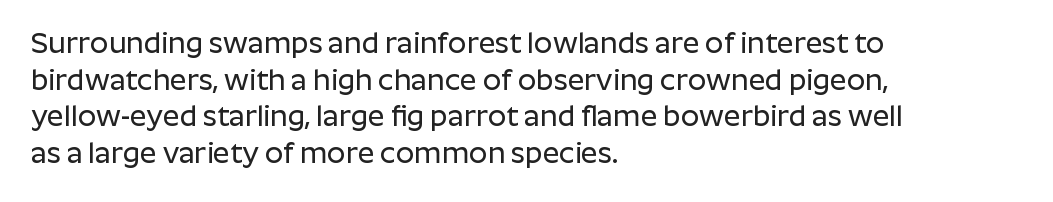
Font category for this specimen: sans-serif. Decoration check: the copy has no underline. This sample is left-justified, so line endings fall wherever the words run out. You can tell it's not italic because the verticals are truly vertical.
